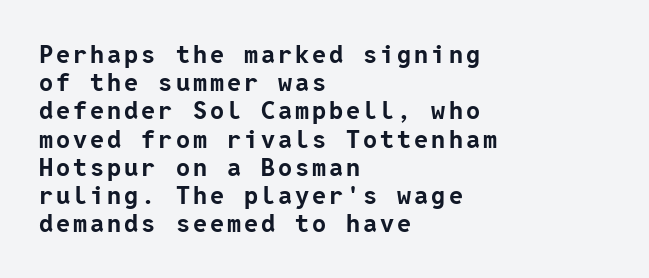
The image shows 25 px bold type, upright; set left-aligned, tight line spacing (1.13x), not underlined.
